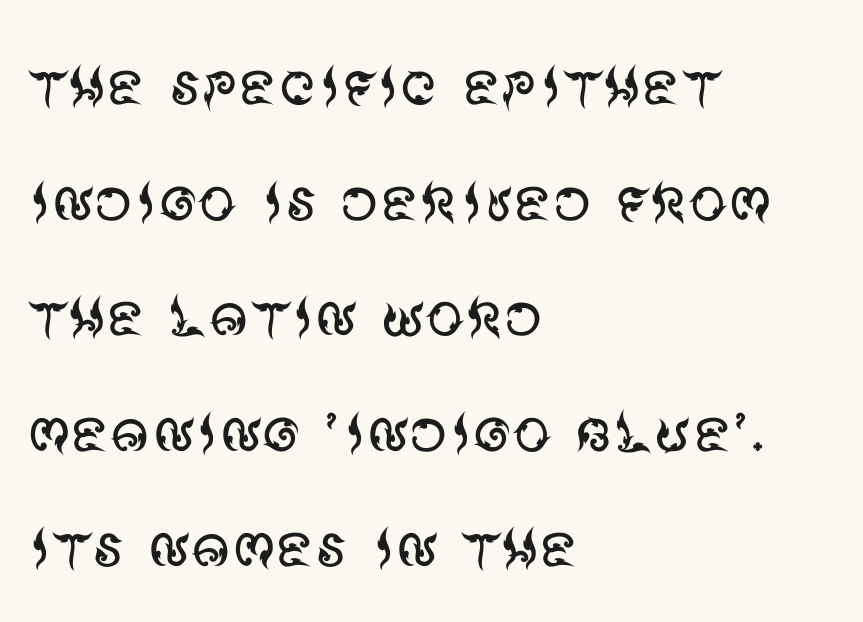
The image shows 76 px regular-weight sans-serif type, upright; set left-aligned, normal line spacing (1.52x), normal letter spacing, not underlined; medium stroke contrast and a large x-height.
